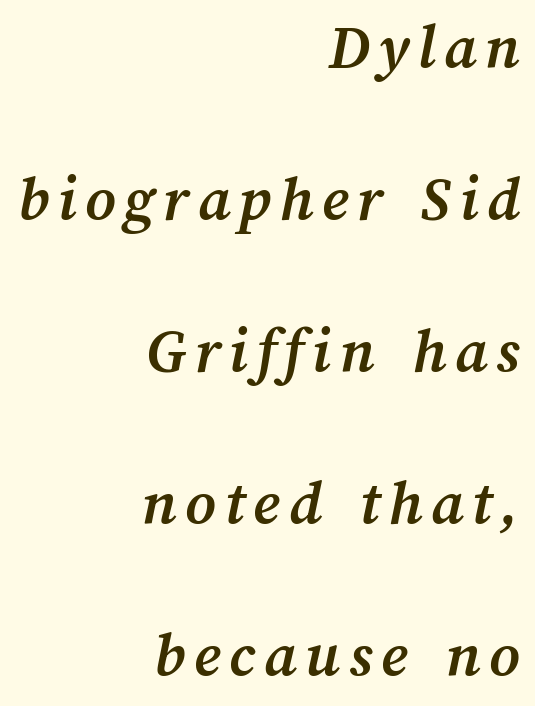
The image shows 65 px semibold type; set right-aligned, loose line spacing (2.34x), not underlined; medium stroke contrast and a medium x-height.
